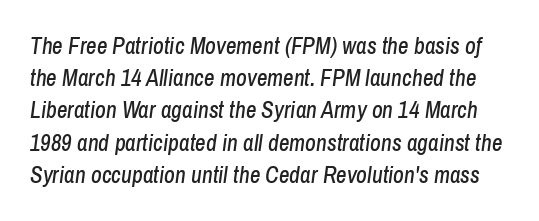
{"italic": "yes", "lean": "right", "slant_degrees": 8, "underline": "no", "line_spacing": "normal", "line_spacing_ratio": 1.4, "letter_spacing": "normal", "letter_spacing_em": 0.0, "glyph_px": 23}
